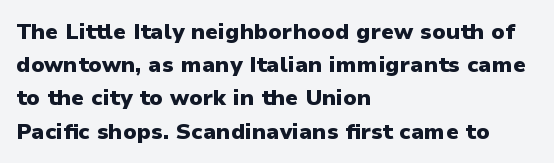
Leading matches the norm, producing a regular column. The area under the type is left untouched. Does extra space separate the letters? No, they use regular spacing. These lines were composed using upright roman letters.
